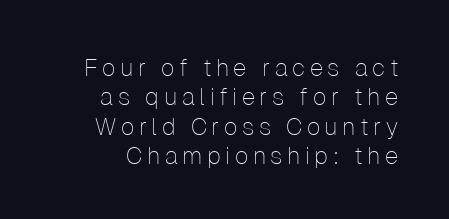
Quick note: not italic, upright. Descender tails drop into unmarked territory. Is the type heavy? It reads as light-to-regular instead.
